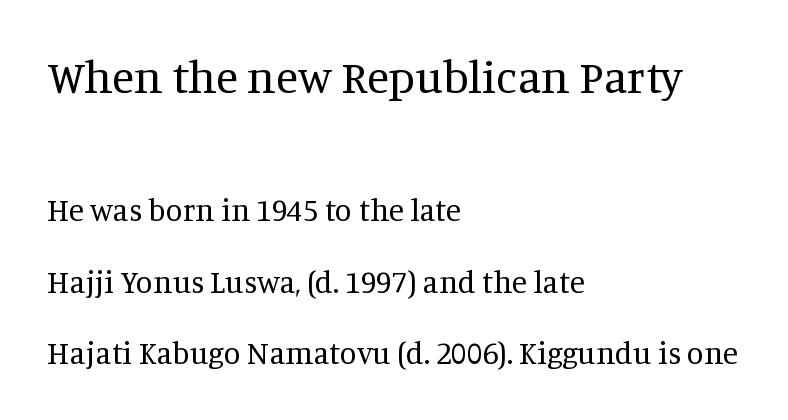
The image shows 46 px regular-weight serif type, upright; set left-aligned, loose line spacing (2.31x), normal letter spacing, not underlined; the first (top) block is 1.48x larger; medium stroke contrast and a large x-height.
